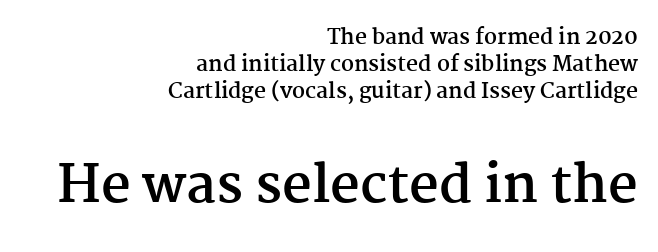
Q: Is the text bold? A: Yes.
Q: Is the text italic (slanted)? A: No, it is upright.
Q: Is the typeface a serif or a sans-serif typeface? A: Serif.
Q: Is the text underlined? A: No.
Q: How is the paragraph aligned? A: Right-aligned.
Q: Is the spacing between letters normal or unusually wide? A: Normal.
Q: Is the spacing between lines tight, normal or loose? A: Normal.
Q: Which block of text is set in a larger size, the first (top) or the second (bottom)? A: The second (bottom) one.
Q: Width (condensed, normal, or wide)? A: Normal.
Q: Stroke contrast? A: Medium.
Q: x-height? A: Medium.
Q: Monospaced? A: No.
